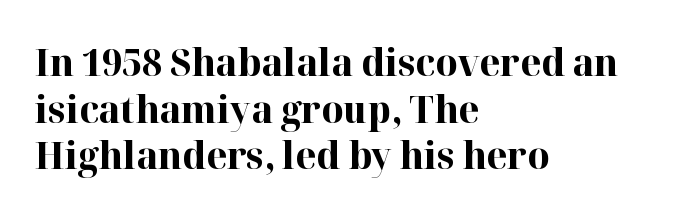
{"serif": "yes", "italic": "no", "bold": "yes", "weight": "bold", "width": "normal", "stroke_contrast": "high", "x_height": "medium", "monospaced": "no", "underline": "no", "align": "left", "line_spacing_ratio": 1.23, "letter_spacing": "normal", "letter_spacing_em": 0.0, "glyph_px": 38}
